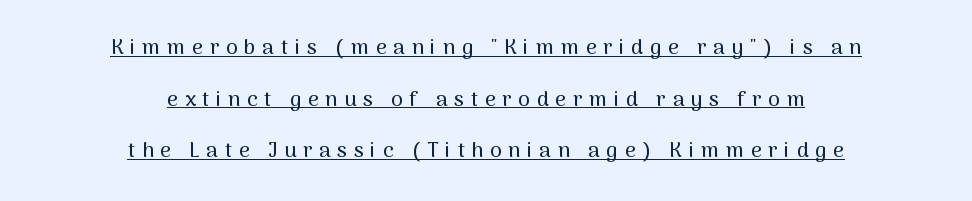
Every row of glyphs is offset so its center matches the block's center. A roman cut, with each character standing at attention. The block of text is sparse from top to bottom, with ample space between rows. There is plenty of visible air inserted between adjacent glyphs. What decoration does the sample have? An underline.
